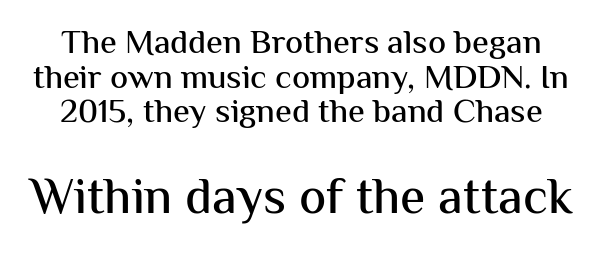
{"serif": "no", "italic": "no", "width": "normal", "stroke_contrast": "medium", "x_height": "medium", "monospaced": "no", "underline": "no", "line_spacing": "tight", "line_spacing_ratio": 1.02, "letter_spacing": "normal", "letter_spacing_em": 0.0, "larger_block": "second", "size_ratio": 1.5, "glyph_px": 51}
